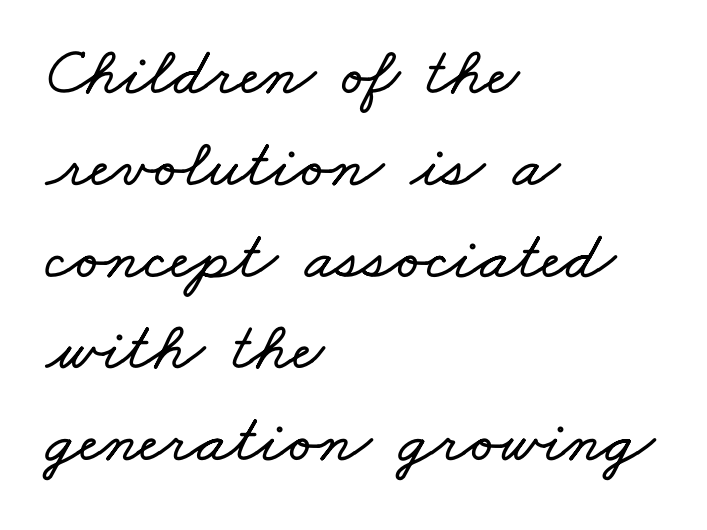
The image shows 69 px wide type; set left-aligned, normal line spacing (1.33x), normal letter spacing, not underlined; low stroke contrast and a small x-height.
